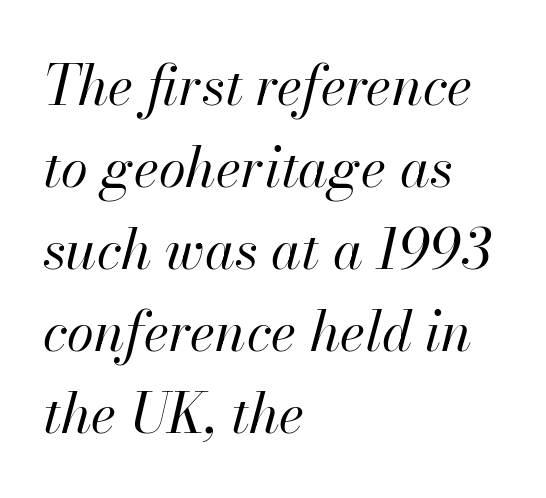
{"italic": "yes", "lean": "right", "slant_degrees": 13, "bold": "no", "weight": "regular", "width": "normal", "stroke_contrast": "high", "x_height": "small", "monospaced": "no", "underline": "no", "align": "left", "line_spacing": "normal", "line_spacing_ratio": 1.49, "letter_spacing": "normal", "letter_spacing_em": 0.0, "glyph_px": 55}
